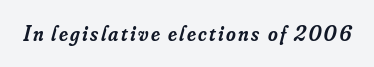
The image shows 21 px text type, italic (leaning right); set not underlined.
